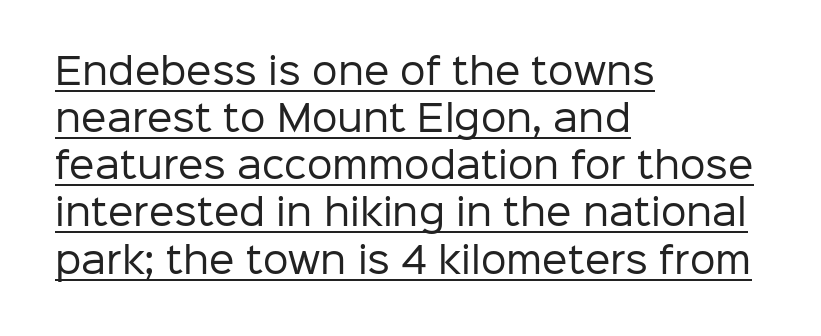
Q: Is the text bold? A: No.
Q: Is the text italic (slanted)? A: No, it is upright.
Q: Is the typeface a serif or a sans-serif typeface? A: Sans-serif.
Q: Is the text underlined? A: Yes.
Q: How is the paragraph aligned? A: Left-aligned.
Q: Is the spacing between letters normal or unusually wide? A: Normal.
Q: Is the spacing between lines tight, normal or loose? A: Normal.
Q: Width (condensed, normal, or wide)? A: Normal.
Q: Stroke contrast? A: Low.
Q: x-height? A: Medium.
Q: Monospaced? A: No.
